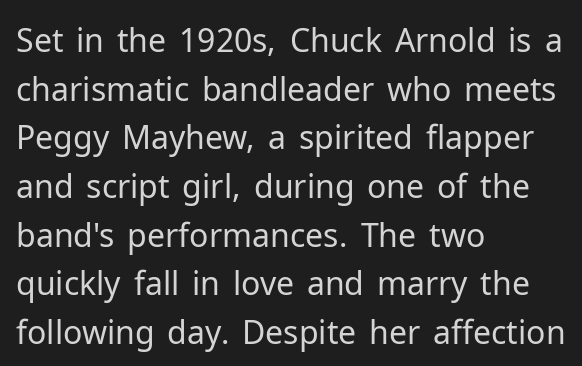
{"serif": "no", "italic": "no", "bold": "no", "weight": "regular", "width": "normal", "stroke_contrast": "low", "x_height": "medium", "monospaced": "no", "underline": "no", "align": "left", "line_spacing": "normal", "line_spacing_ratio": 1.52, "letter_spacing": "normal", "letter_spacing_em": 0.0, "glyph_px": 32}
